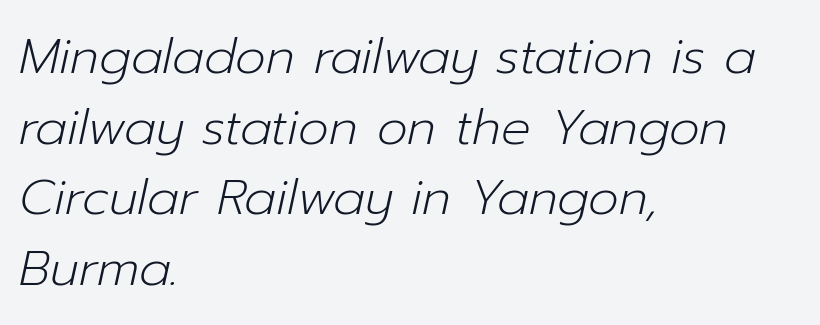
The image shows 49 px light type, italic (leaning right); set left-aligned, normal line spacing (1.44x), normal letter spacing, not underlined; low stroke contrast and a medium x-height.
